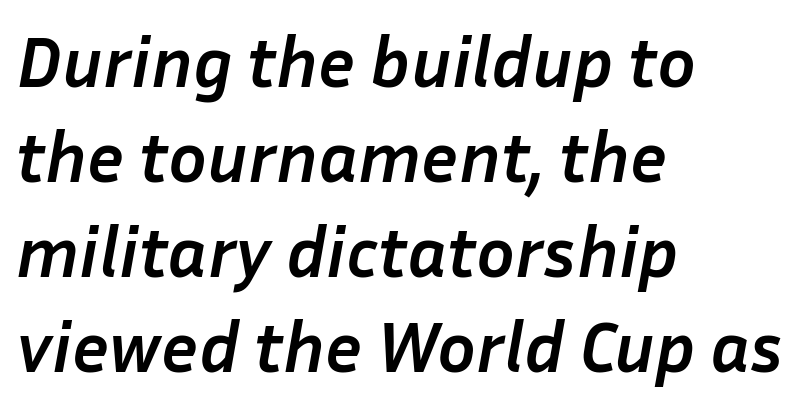
{"italic": "yes", "lean": "right", "slant_degrees": 10, "bold": "yes", "weight": "semibold", "width": "normal", "stroke_contrast": "low", "x_height": "medium", "monospaced": "no", "underline": "no", "align": "left", "line_spacing": "normal", "line_spacing_ratio": 1.32, "letter_spacing": "normal", "letter_spacing_em": 0.0, "glyph_px": 72}
